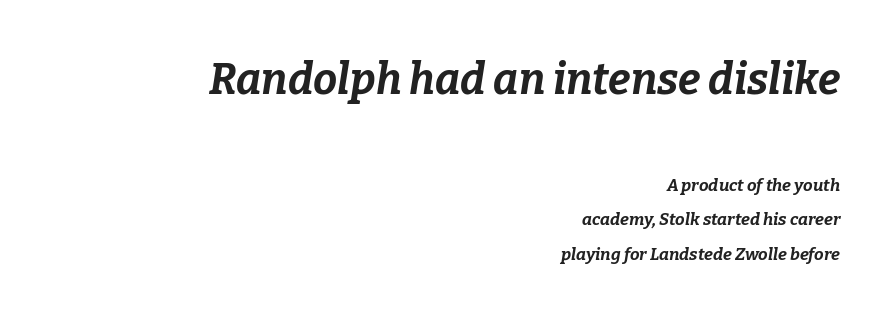
The image shows 43 px bold type, italic (leaning right); set right-aligned, loose line spacing (2.03x), normal letter spacing, not underlined; the first (top) block is 2.53x larger; low stroke contrast and a medium x-height.
